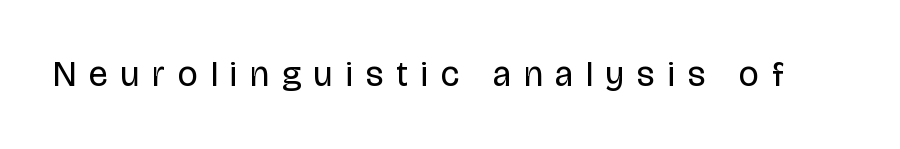
To sum up the face: it is a sans, with no serifs. Inter-character spacing is expanded well beyond the font's built-in metrics. It's the straight-up-and-down kind of type. Proportional: the letters do not fall into vertical columns. Bare-footed words on every line. Stroke thickness stays within the range of a standard reading face or lighter.
